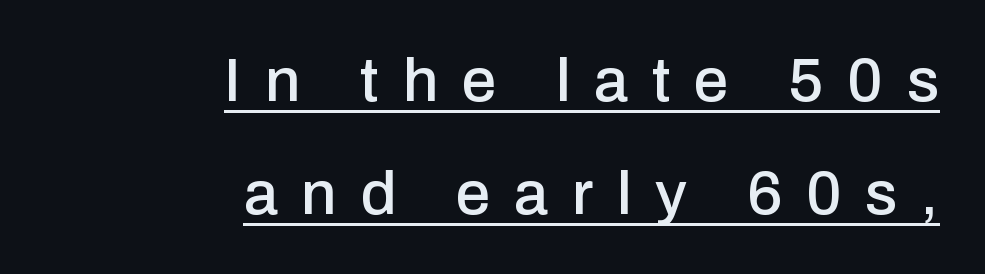
The image shows 62 px sans-serif type, upright; set right-aligned, line spacing 1.82x, unusually wide letter spacing (+0.38 em), underlined; low stroke contrast and a medium x-height.
